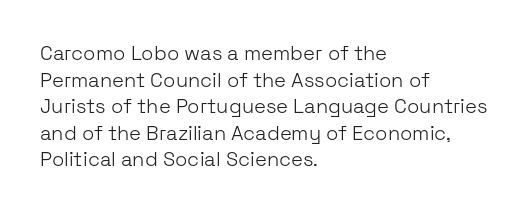
Q: Is the text bold? A: No.
Q: Is the text italic (slanted)? A: No, it is upright.
Q: Is the text underlined? A: No.
Q: How is the paragraph aligned? A: Left-aligned.
Q: Is the spacing between letters normal or unusually wide? A: Normal.
Q: Is the spacing between lines tight, normal or loose? A: Normal.
